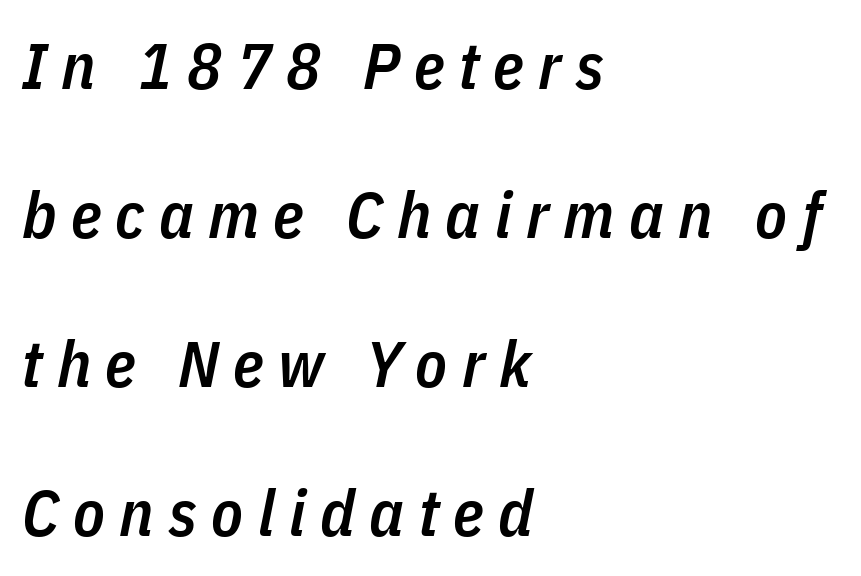
The image shows 65 px semibold, condensed type, italic (leaning right); set left-aligned, loose line spacing (2.29x), unusually wide letter spacing (+0.22 em), not underlined; low stroke contrast and a medium x-height.
